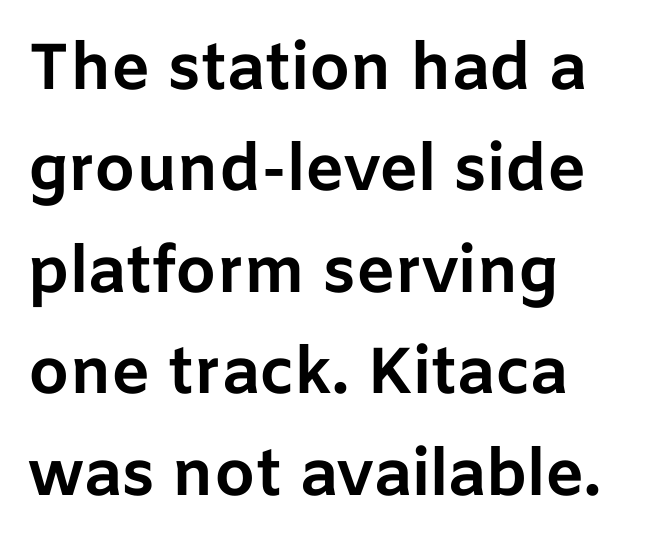
Quick note: underline off. Which margin do the lines hug? The left one — the right edge is uneven. Proportional: the letters do not fall into vertical columns. You can tell from the bare stems that sans-serif type was used.
